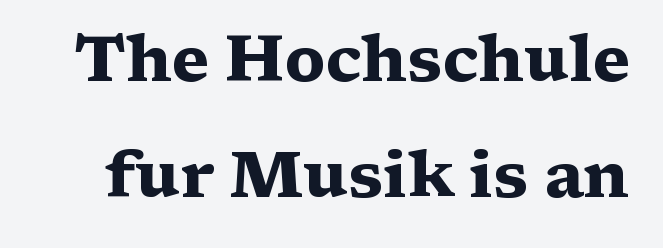
You can tell it's not italic because the verticals are truly vertical. Thick stems and heavy bowls — unmistakably bold. Does extra space separate the letters? No, they use regular spacing. The space directly below the letters is spotless.
